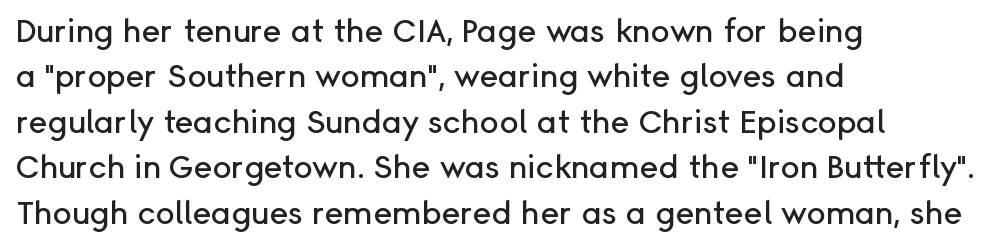
Q: Is the text italic (slanted)? A: No, it is upright.
Q: Is the typeface a serif or a sans-serif typeface? A: Sans-serif.
Q: Is the text underlined? A: No.
Q: How is the paragraph aligned? A: Left-aligned.
Q: Is the spacing between letters normal or unusually wide? A: Normal.
Q: Is the spacing between lines tight, normal or loose? A: Normal.
Q: Width (condensed, normal, or wide)? A: Normal.
Q: Stroke contrast? A: Low.
Q: x-height? A: Medium.
Q: Monospaced? A: No.
